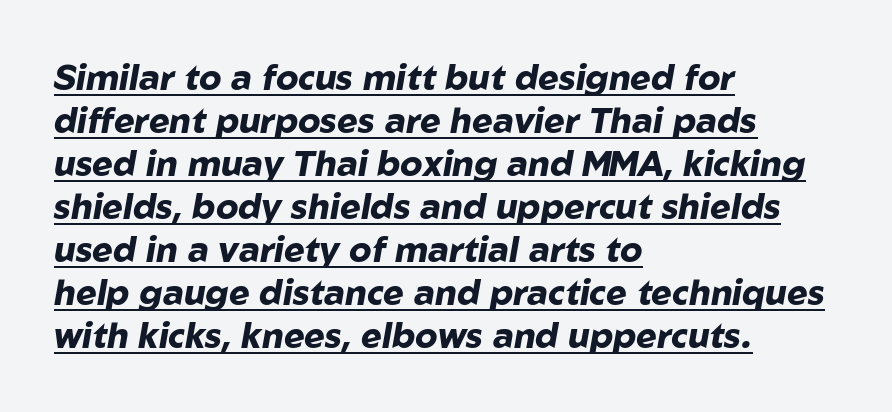
Q: Is the text bold? A: Yes.
Q: Is the text italic (slanted)? A: Yes, it leans right by about 10 degrees.
Q: Is the text underlined? A: Yes.
Q: How is the paragraph aligned? A: Left-aligned.
Q: Is the spacing between letters normal or unusually wide? A: Normal.
Q: Width (condensed, normal, or wide)? A: Normal.
Q: Stroke contrast? A: Low.
Q: x-height? A: Medium.
Q: Monospaced? A: No.
